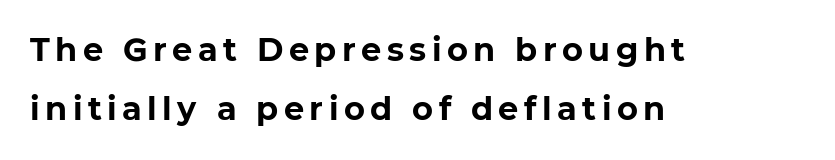
The image shows 32 px bold sans-serif type; set left-aligned, line spacing 1.85x, not underlined; low stroke contrast and a medium x-height.
